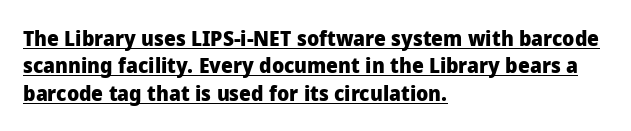
Q: Is the text bold? A: Yes.
Q: Is the text italic (slanted)? A: No, it is upright.
Q: Is the text underlined? A: Yes.
Q: How is the paragraph aligned? A: Left-aligned.
Q: Is the spacing between letters normal or unusually wide? A: Normal.
Q: Is the spacing between lines tight, normal or loose? A: Normal.
